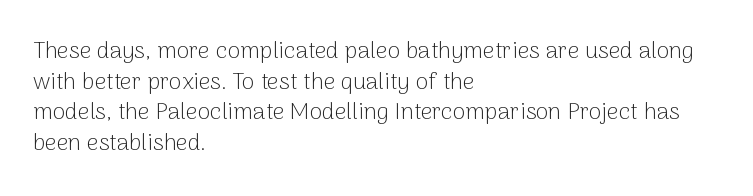
The image shows 23 px text type, upright; set left-aligned, normal line spacing (1.33x), normal letter spacing, not underlined.
